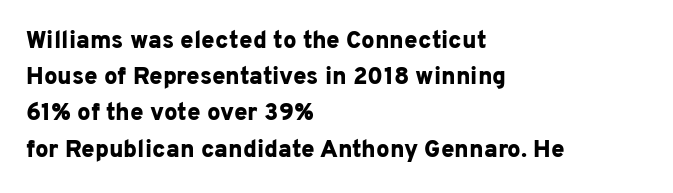
The vertical gap from one line to the next is medium. In terms of posture, this sample is upright. Look at the stroke-to-counter ratio: heavy, a bold. Clear beneath every line of the passage. Casual observation: everything's shoved over to the left. You could call the tracking neutral — neither tight nor loose.
